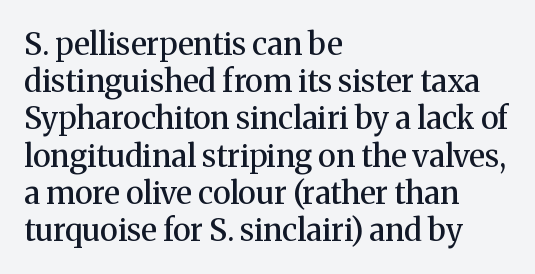
Spacing verdict: proportional, widths tailored to each character. Does the copy run flush right? No — it runs flush left. I'd describe the lettering as semibold — firm but not a full bold. The gaps between neighbouring characters are ordinary and unremarkable. Check the space under the baseline: it is left empty. Rendered with straight, roman letterforms.
